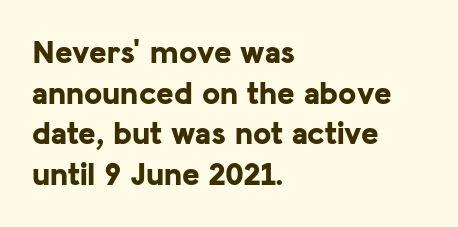
{"serif": "no", "italic": "no", "bold": "yes", "weight": "bold", "width": "normal", "stroke_contrast": "low", "x_height": "medium", "monospaced": "no", "underline": "no", "align": "left", "line_spacing_ratio": 1.23, "letter_spacing": "normal", "letter_spacing_em": 0.0, "glyph_px": 33}
